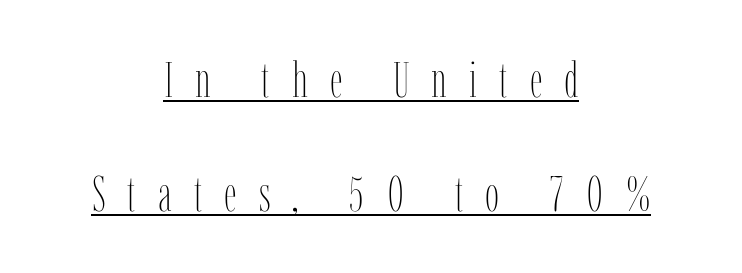
The image shows 50 px thin, condensed type, upright; set centered, loose line spacing (2.28x), unusually wide letter spacing (+0.44 em), underlined; low stroke contrast and a medium x-height.
